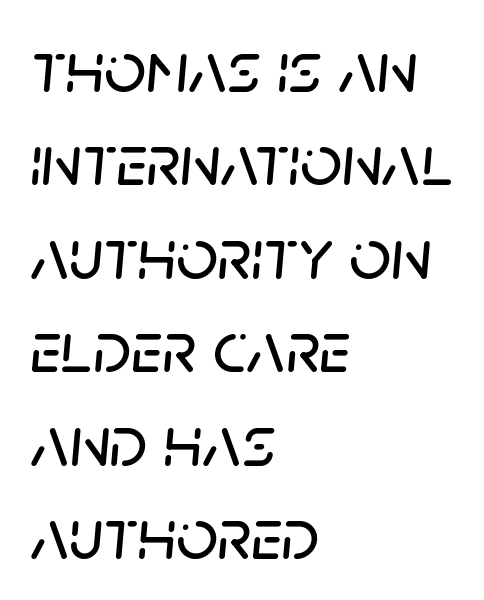
The image shows 73 px text type, italic (leaning right); set left-aligned, normal line spacing (1.28x), normal letter spacing, not underlined; low stroke contrast and a large x-height.
